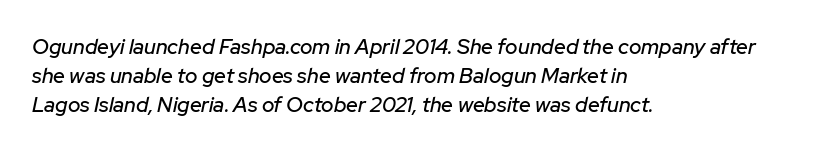
{"italic": "yes", "lean": "right", "slant_degrees": 12, "underline": "no", "align": "left", "line_spacing": "normal", "line_spacing_ratio": 1.38, "letter_spacing": "normal", "letter_spacing_em": 0.0, "glyph_px": 21}
